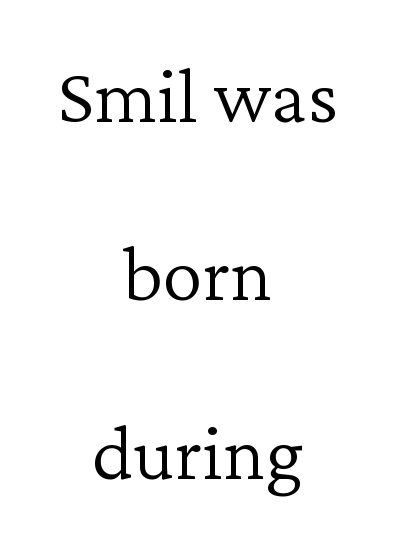
{"serif": "yes", "italic": "no", "bold": "no", "weight": "light", "width": "normal", "stroke_contrast": "low", "x_height": "medium", "monospaced": "no", "underline": "no", "align": "center", "line_spacing": "loose", "line_spacing_ratio": 2.23, "letter_spacing": "normal", "letter_spacing_em": 0.0, "glyph_px": 80}
